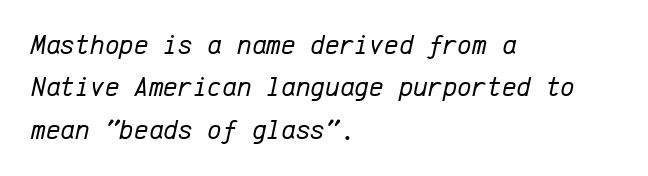
Q: Is the text bold? A: No.
Q: Is the text italic (slanted)? A: Yes, it leans right by about 12 degrees.
Q: Is the text underlined? A: No.
Q: How is the paragraph aligned? A: Left-aligned.
Q: Is the spacing between letters normal or unusually wide? A: Normal.
Q: Is the spacing between lines tight, normal or loose? A: Normal.
Q: Width (condensed, normal, or wide)? A: Normal.
Q: Stroke contrast? A: Low.
Q: x-height? A: Medium.
Q: Monospaced? A: Yes.
